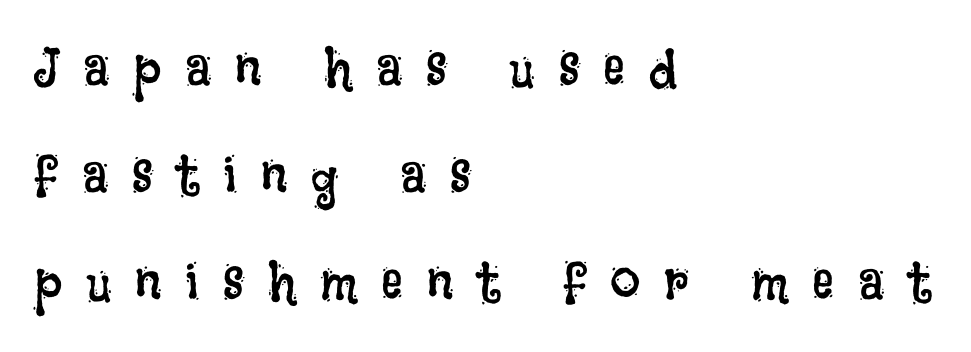
{"italic": "no", "bold": "no", "weight": "regular", "width": "condensed", "stroke_contrast": "low", "x_height": "large", "monospaced": "no", "underline": "no", "align": "left", "line_spacing": "loose", "line_spacing_ratio": 1.98, "letter_spacing": "wide", "letter_spacing_em": 0.44, "glyph_px": 54}
